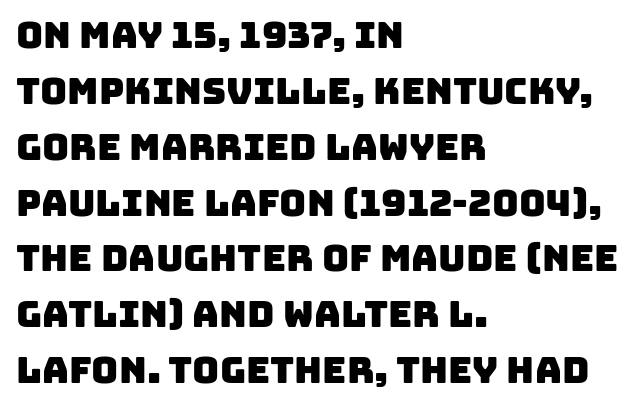
Q: Is the typeface a serif or a sans-serif typeface? A: Sans-serif.
Q: Is the text underlined? A: No.
Q: How is the paragraph aligned? A: Left-aligned.
Q: Is the spacing between letters normal or unusually wide? A: Normal.
Q: Is the spacing between lines tight, normal or loose? A: Normal.
Q: Width (condensed, normal, or wide)? A: Normal.
Q: Stroke contrast? A: Low.
Q: x-height? A: Large.
Q: Monospaced? A: No.
